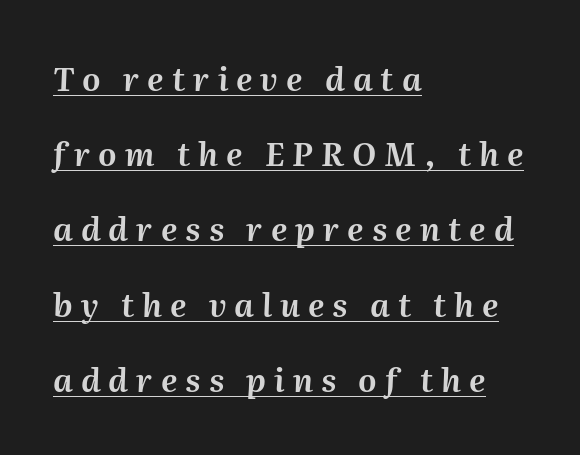
{"italic": "yes", "lean": "right", "slant_degrees": 2, "width": "normal", "stroke_contrast": "medium", "x_height": "medium", "monospaced": "no", "underline": "yes", "align": "left", "line_spacing": "loose", "line_spacing_ratio": 2.35, "letter_spacing": "wide", "letter_spacing_em": 0.25, "glyph_px": 32}
